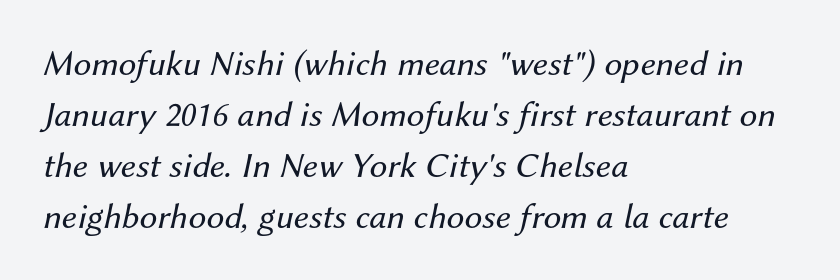
The image shows 36 px regular-weight type, italic (leaning right); set left-aligned, normal line spacing (1.42x), normal letter spacing, not underlined; medium stroke contrast and a medium x-height.
